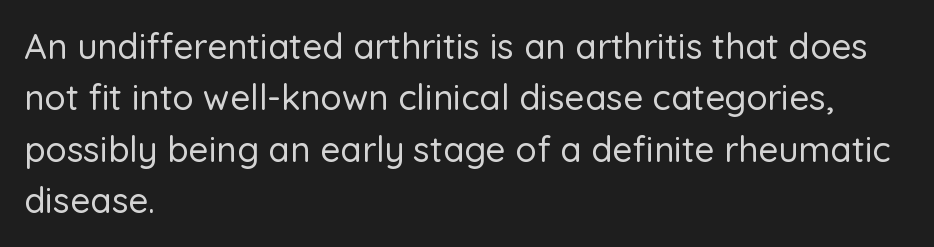
{"serif": "no", "italic": "no", "width": "normal", "stroke_contrast": "low", "x_height": "medium", "monospaced": "no", "underline": "no", "align": "left", "line_spacing": "normal", "line_spacing_ratio": 1.47, "letter_spacing": "normal", "letter_spacing_em": 0.0, "glyph_px": 35}
